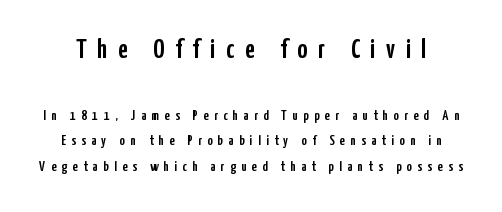
What stands out about the letter spacing? Its width — letters are far apart. Two sizes are in play, and the larger belongs to the first block. Is there any slant? The stems are plumb. Plain, unruled lines of type.
